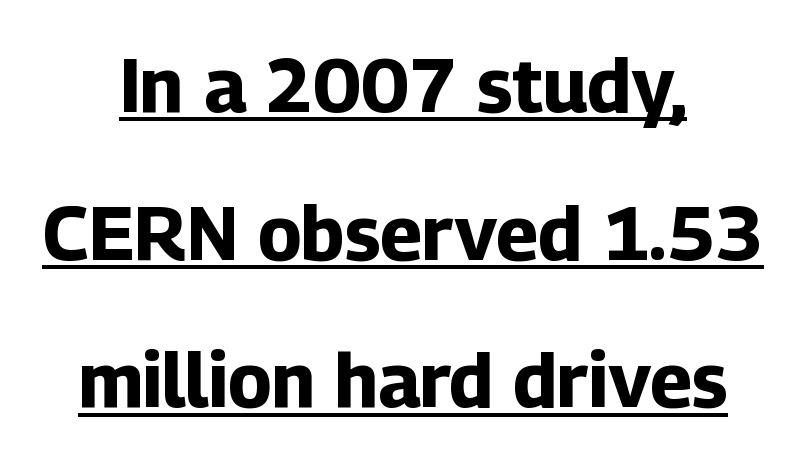
The image shows 75 px bold sans-serif type, upright; set centered, loose line spacing (1.97x), normal letter spacing, underlined; low stroke contrast and a medium x-height.
